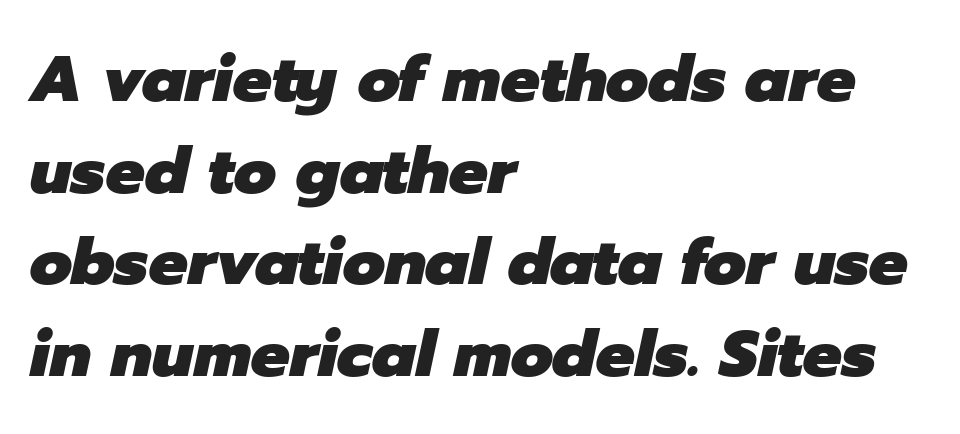
{"italic": "yes", "lean": "right", "slant_degrees": 12, "bold": "yes", "weight": "heavy", "width": "normal", "stroke_contrast": "low", "x_height": "medium", "monospaced": "no", "underline": "no", "align": "left", "line_spacing": "normal", "line_spacing_ratio": 1.41, "letter_spacing": "normal", "letter_spacing_em": 0.0, "glyph_px": 65}
